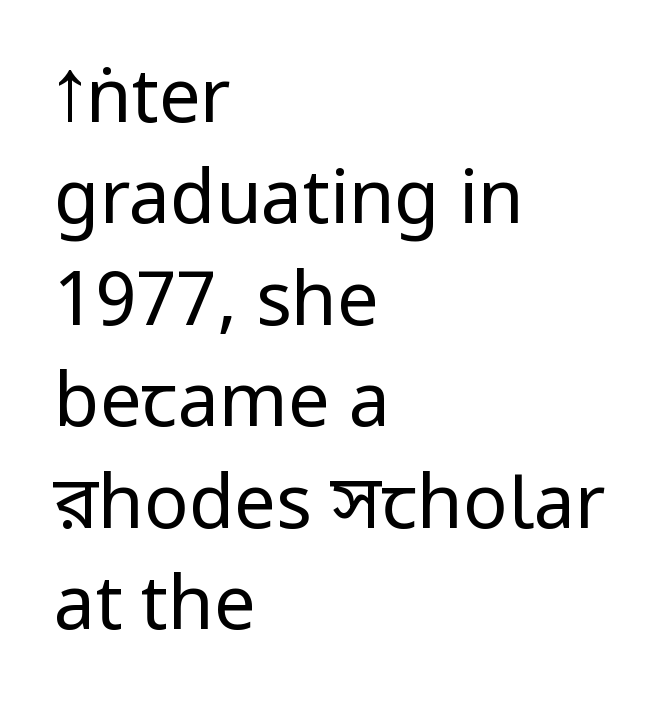
{"serif": "no", "italic": "no", "bold": "no", "weight": "regular", "width": "condensed", "stroke_contrast": "low", "underline": "no", "align": "left", "line_spacing": "normal", "line_spacing_ratio": 1.37, "letter_spacing": "normal", "letter_spacing_em": 0.0, "glyph_px": 74}
